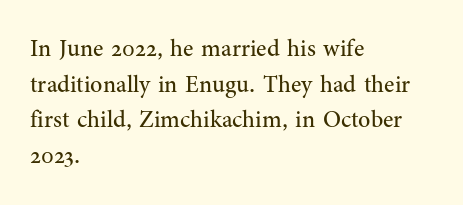
No italicization has been applied; the sample stays upright. Each line starts at the same left margin while the right side varies. Weight: regular or lighter. Compared with typical paragraphs, the rows here are spaced about the same. No extra tracking has been applied to these lines. Any mark beneath the type? The region is blank.
